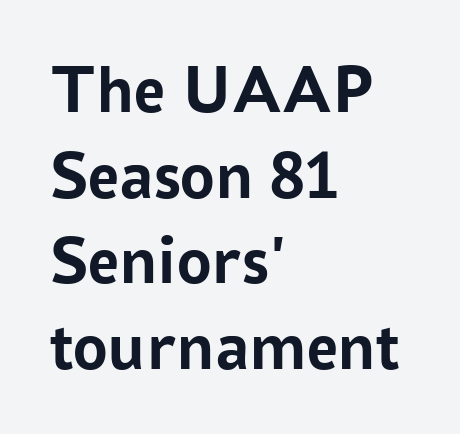
Do the characters align in a grid? No, the font is proportional. The text block is weighted toward the left margin, trailing off unevenly rightward. Inter-character spacing is left at the font's built-in metrics. Bold? Absolutely — the strokes are thick and heavy.
